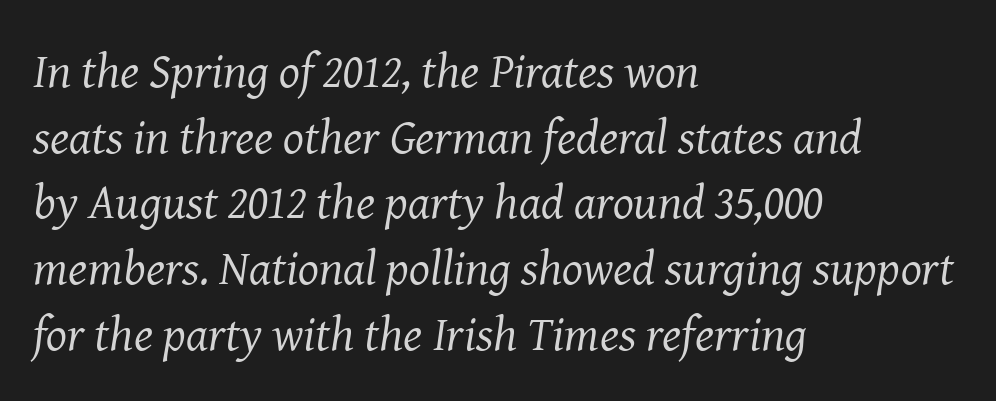
Stems here are at most as thick as an everyday book face. The passage shown is typed in a proportional face where columns would drift. Each letter's strokes conclude with small projecting serifs. These lines sit exactly where default settings would place them. Reading down the block, your eye returns to a fixed left position each line. Is the type slanted? Yes — the strokes lean at a clear angle.
